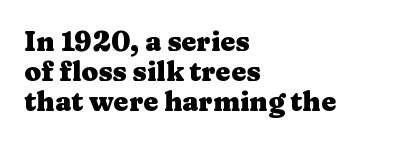
Q: Is the text bold? A: Yes.
Q: Is the text italic (slanted)? A: No, it is upright.
Q: Is the text underlined? A: No.
Q: How is the paragraph aligned? A: Left-aligned.
Q: Is the spacing between letters normal or unusually wide? A: Normal.
Q: Is the spacing between lines tight, normal or loose? A: Tight.
